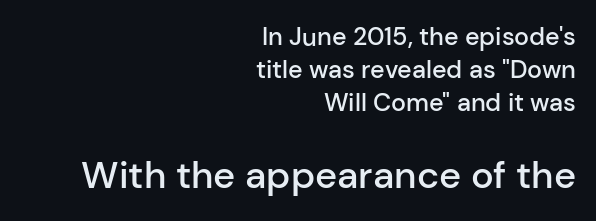
{"serif": "no", "italic": "no", "bold": "semi", "weight": "semibold", "width": "normal", "stroke_contrast": "low", "x_height": "medium", "monospaced": "no", "underline": "no", "align": "right", "line_spacing": "normal", "line_spacing_ratio": 1.33, "letter_spacing": "normal", "letter_spacing_em": 0.0, "larger_block": "second", "size_ratio": 1.52, "glyph_px": 38}
